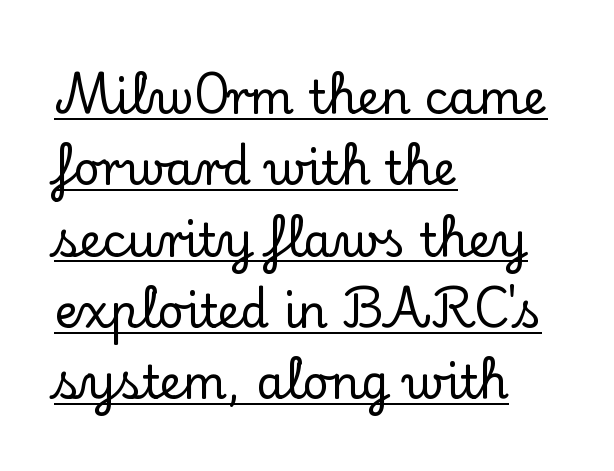
The image shows 46 px serif type, upright; set left-aligned, normal line spacing (1.55x), normal letter spacing, underlined; low stroke contrast and a small x-height.
